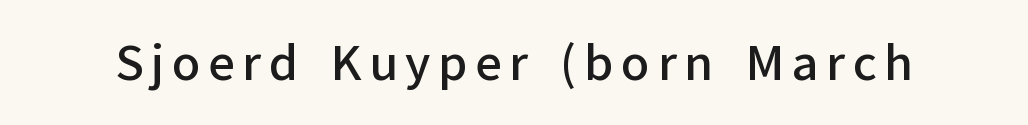
Q: Is the text italic (slanted)? A: No, it is upright.
Q: Is the typeface a serif or a sans-serif typeface? A: Sans-serif.
Q: Is the text underlined? A: No.
Q: Width (condensed, normal, or wide)? A: Normal.
Q: Stroke contrast? A: Low.
Q: x-height? A: Medium.
Q: Monospaced? A: No.
